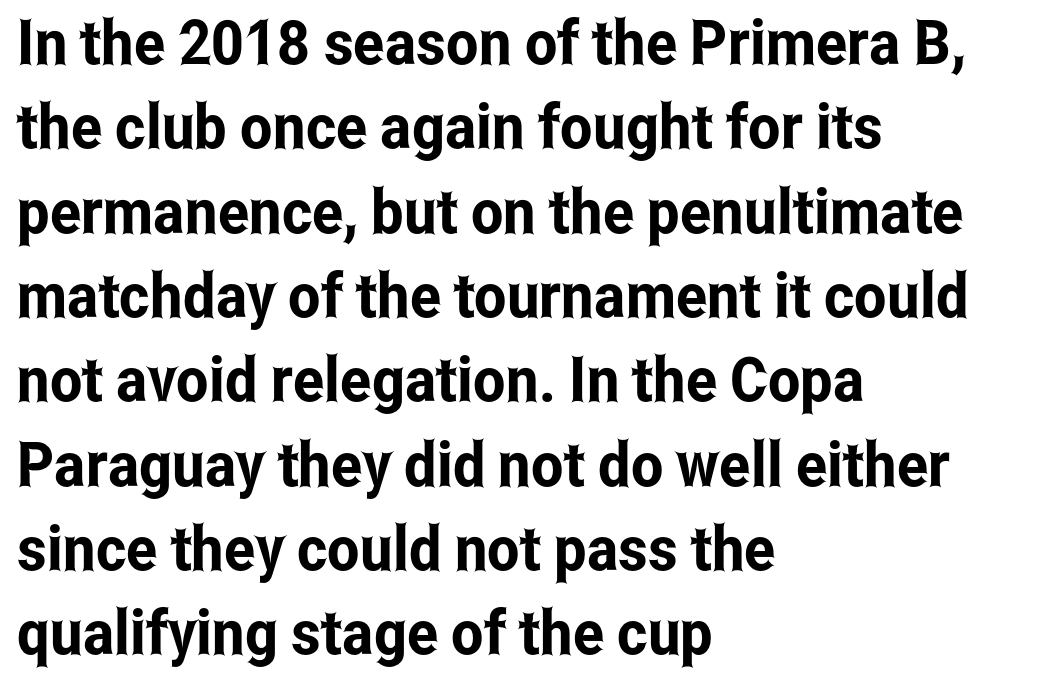
Q: Is the text italic (slanted)? A: No, it is upright.
Q: Is the typeface a serif or a sans-serif typeface? A: Sans-serif.
Q: Is the text underlined? A: No.
Q: How is the paragraph aligned? A: Left-aligned.
Q: Is the spacing between letters normal or unusually wide? A: Normal.
Q: Is the spacing between lines tight, normal or loose? A: Normal.
Q: Width (condensed, normal, or wide)? A: Condensed.
Q: Stroke contrast? A: Low.
Q: x-height? A: Medium.
Q: Monospaced? A: No.
